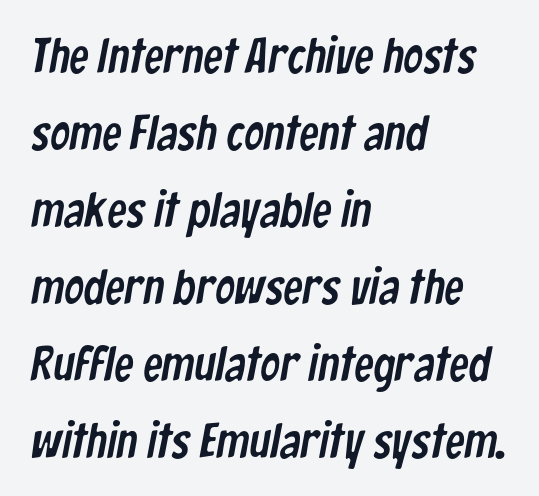
{"serif": "no", "width": "condensed", "stroke_contrast": "low", "x_height": "medium", "monospaced": "no", "underline": "no", "align": "left", "line_spacing": "normal", "line_spacing_ratio": 1.57, "letter_spacing": "normal", "letter_spacing_em": 0.0, "glyph_px": 49}
